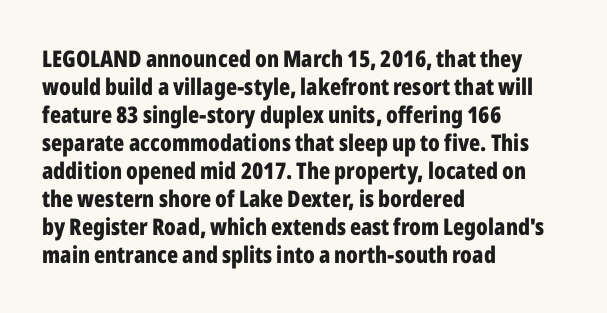
Look at the stroke-to-counter ratio: heavy, a bold. Ordinary non-slanted type is in use. The baseline area is clear. The setting favours the left margin, as ordinary paragraphs usually do. Look at the tracking — it's just the regular setting, nothing added.
